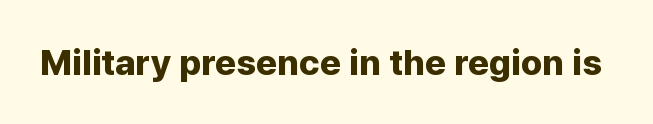
The image shows 36 px bold sans-serif type, upright; set normal letter spacing, not underlined; low stroke contrast and a medium x-height.
